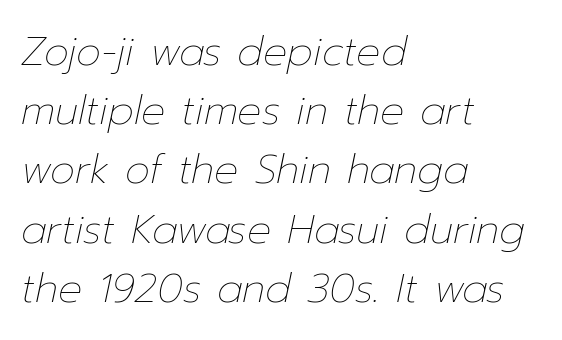
{"italic": "yes", "lean": "right", "slant_degrees": 12, "bold": "no", "weight": "thin", "width": "normal", "stroke_contrast": "low", "x_height": "medium", "monospaced": "no", "underline": "no", "align": "left", "line_spacing": "normal", "line_spacing_ratio": 1.48, "letter_spacing": "normal", "letter_spacing_em": 0.0, "glyph_px": 40}
